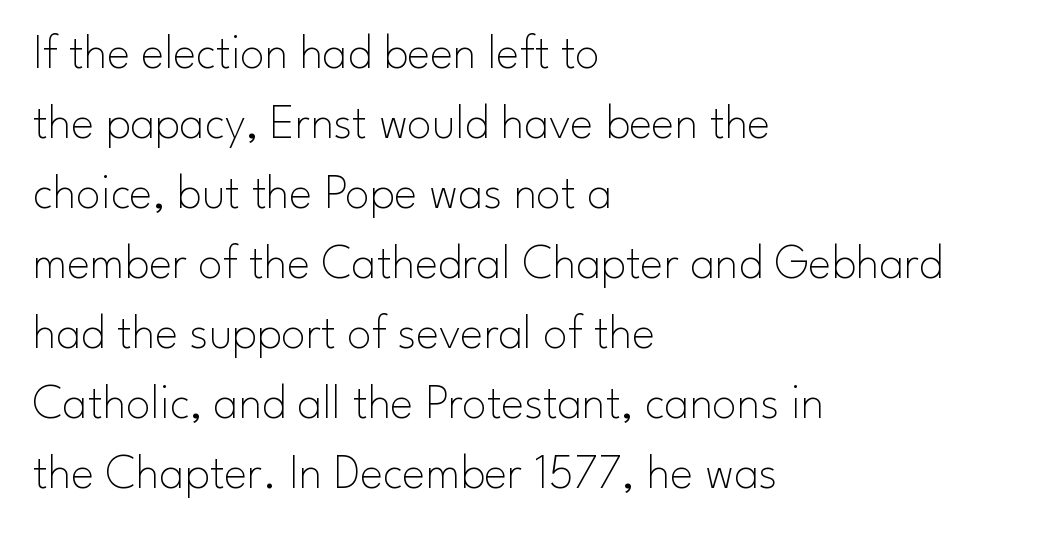
Is the letter spacing exaggerated? No — it looks like the ordinary default. Is the stroke heavy? The answer is a plain regular-or-lighter. The passage shown is typed in a proportional face where columns would drift. The glyphs are unaccompanied by any horizontal stroke below them. This is sans-serif lettering, the kind often seen on screens and signage. Designer's note — italics off, roman on.
